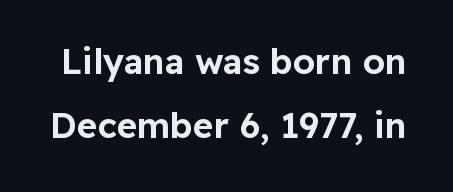
A sans-serif font was chosen for this passage. Note the varied advance widths — an 'i' is clearly narrower than an 'm'. The passage shown is not underscored anywhere. Nobody touched the tracking dial on this one.
